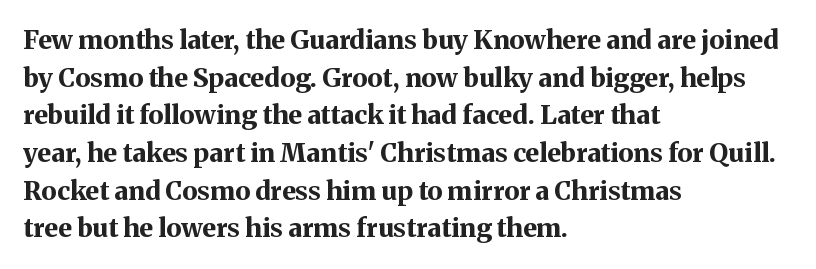
The image shows 26 px bold type, upright; set left-aligned, normal line spacing (1.45x), normal letter spacing, not underlined.
